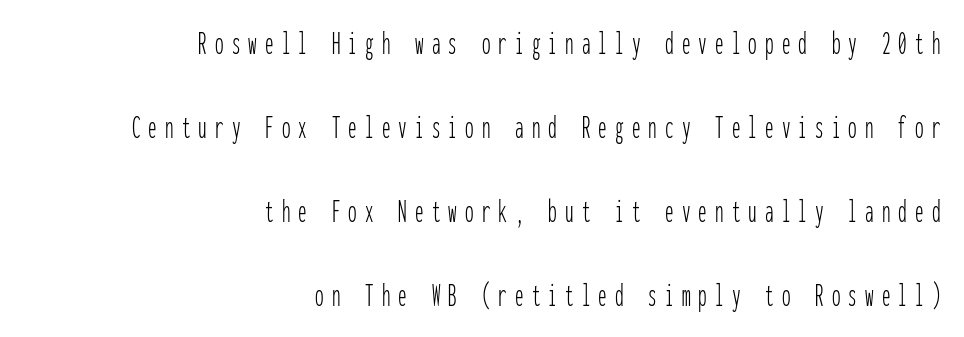
{"serif": "no", "italic": "no", "bold": "no", "weight": "thin", "width": "condensed", "stroke_contrast": "low", "x_height": "medium", "monospaced": "yes", "underline": "no", "align": "right", "line_spacing": "loose", "line_spacing_ratio": 2.47, "letter_spacing": "wide", "letter_spacing_em": 0.24, "glyph_px": 34}
